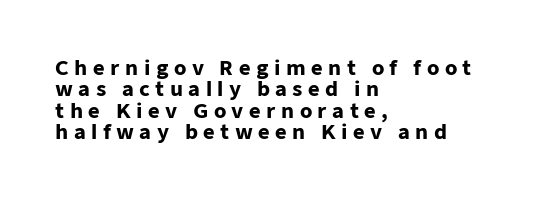
{"italic": "no", "bold": "yes", "underline": "no", "align": "left", "line_spacing": "tight", "line_spacing_ratio": 1.07, "letter_spacing": "wide", "letter_spacing_em": 0.27, "glyph_px": 20}
